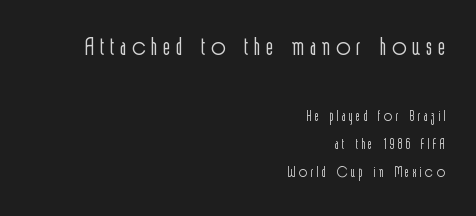
The image shows 36 px light, condensed sans-serif type, upright; set right-aligned, normal line spacing (1.32x), not underlined; the first (top) block is 1.71x larger; a medium x-height.
